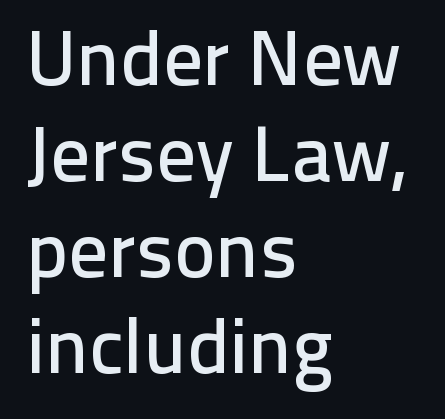
Q: Is the text italic (slanted)? A: No, it is upright.
Q: Is the typeface a serif or a sans-serif typeface? A: Sans-serif.
Q: Is the text underlined? A: No.
Q: How is the paragraph aligned? A: Left-aligned.
Q: Is the spacing between letters normal or unusually wide? A: Normal.
Q: Width (condensed, normal, or wide)? A: Normal.
Q: Stroke contrast? A: Low.
Q: x-height? A: Medium.
Q: Monospaced? A: No.
